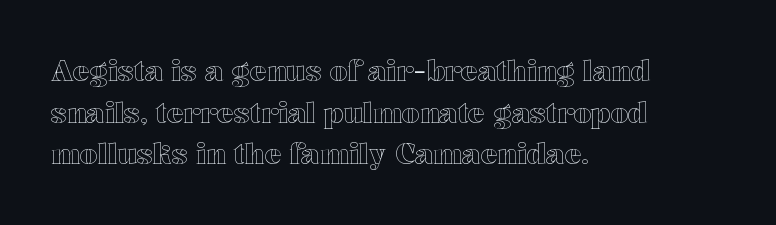
{"italic": "no", "width": "wide", "x_height": "medium", "monospaced": "no", "underline": "no", "align": "left", "line_spacing": "normal", "line_spacing_ratio": 1.49, "letter_spacing": "normal", "letter_spacing_em": 0.0, "glyph_px": 28}
